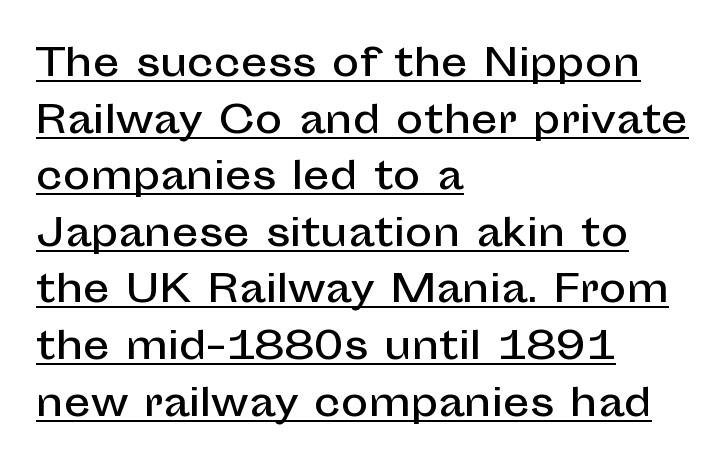
Spacing verdict: proportional, widths tailored to each character. Vertically, the passage feels balanced, rows spaced as you'd expect. The text was rendered using a sans face with plain stroke endings. The line texture is even and compact thanks to regular tracking. These lines were composed using upright roman letters.
